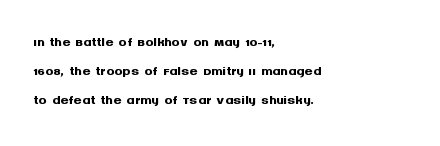
Q: Is the text bold? A: Yes.
Q: Is the text italic (slanted)? A: No, it is upright.
Q: Is the text underlined? A: No.
Q: How is the paragraph aligned? A: Left-aligned.
Q: Is the spacing between letters normal or unusually wide? A: Normal.
Q: Is the spacing between lines tight, normal or loose? A: Normal.
